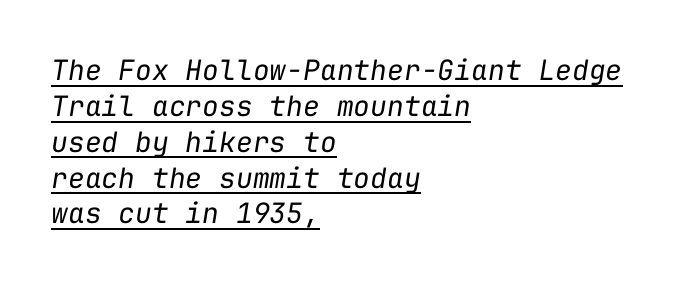
The image shows 28 px regular-weight type, italic (leaning right), monospaced; set left-aligned, normal line spacing (1.28x), normal letter spacing, underlined; low stroke contrast and a medium x-height.
